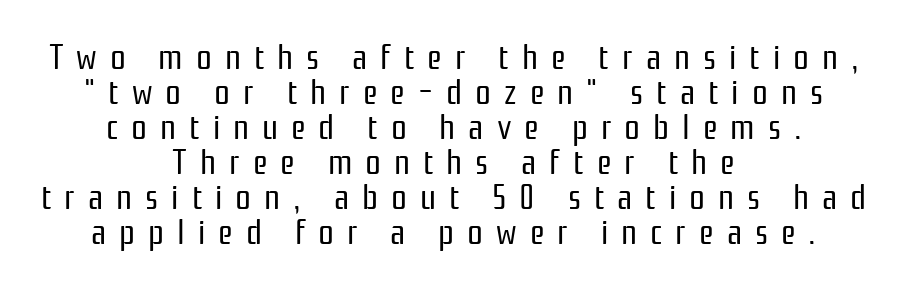
The image shows 35 px regular-weight, condensed sans-serif type, upright; set centered, tight line spacing (1.0x), unusually wide letter spacing (+0.37 em), not underlined; low stroke contrast and a medium x-height.
